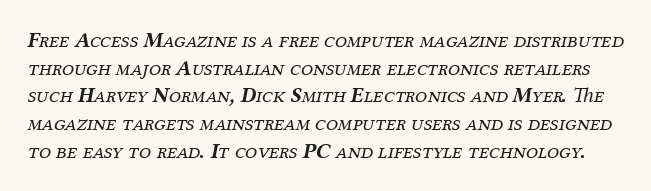
{"italic": "yes", "lean": "right", "slant_degrees": 12, "bold": "no", "underline": "no", "line_spacing": "normal", "line_spacing_ratio": 1.26, "letter_spacing": "normal", "letter_spacing_em": 0.0, "glyph_px": 22}
